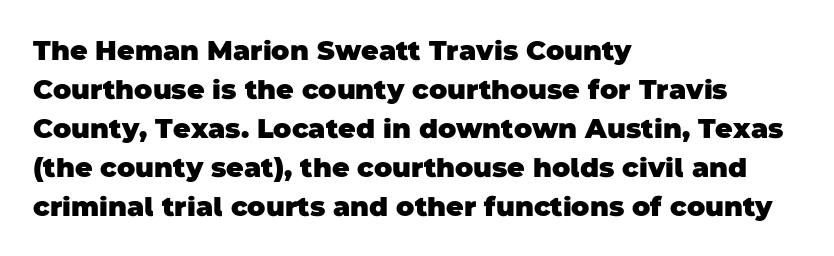
{"bold": "yes", "underline": "no", "align": "left", "line_spacing": "normal", "line_spacing_ratio": 1.44, "letter_spacing": "normal", "letter_spacing_em": 0.0, "glyph_px": 27}
